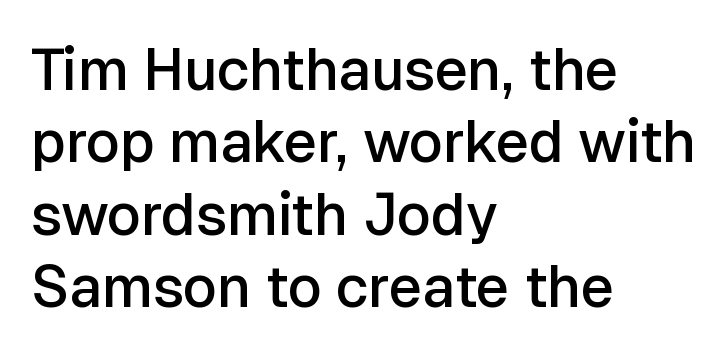
The image shows 58 px semibold sans-serif type, upright; set left-aligned, normal line spacing (1.25x), normal letter spacing, not underlined; low stroke contrast and a medium x-height.
